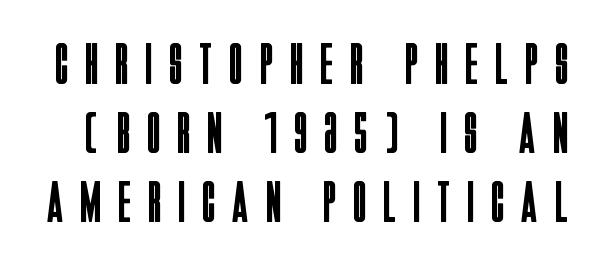
{"serif": "no", "italic": "no", "bold": "no", "weight": "regular", "width": "condensed", "stroke_contrast": "low", "x_height": "large", "monospaced": "no", "underline": "no", "line_spacing_ratio": 1.19, "letter_spacing": "wide", "letter_spacing_em": 0.31, "glyph_px": 58}
